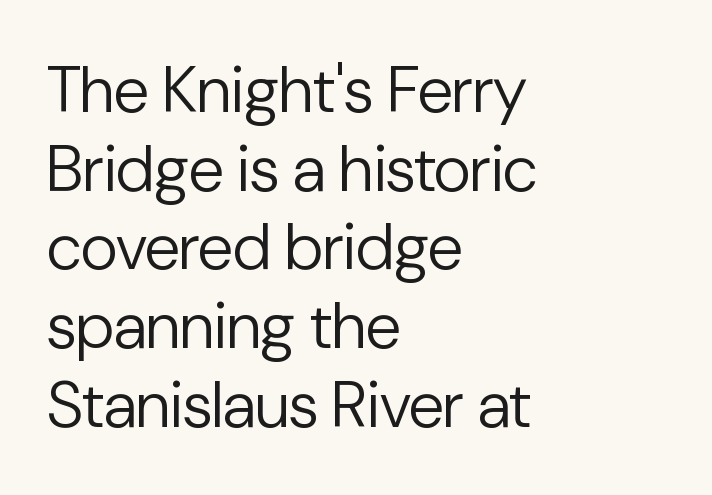
The image shows 65 px regular-weight sans-serif type, upright; set left-aligned, line spacing 1.21x, normal letter spacing, not underlined; low stroke contrast and a medium x-height.
